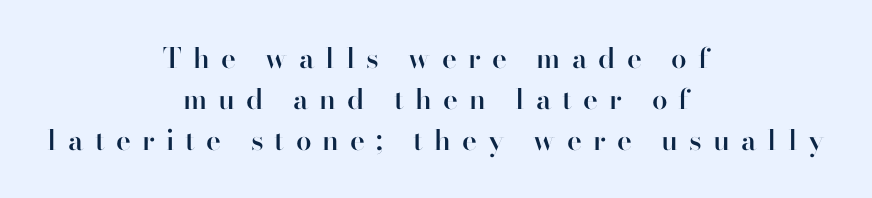
Q: Is the text bold? A: Semi-bold.
Q: Is the text italic (slanted)? A: No, it is upright.
Q: Is the typeface a serif or a sans-serif typeface? A: Sans-serif.
Q: Is the text underlined? A: No.
Q: How is the paragraph aligned? A: Centered.
Q: Is the spacing between letters normal or unusually wide? A: Unusually wide.
Q: Is the spacing between lines tight, normal or loose? A: Normal.
Q: Width (condensed, normal, or wide)? A: Normal.
Q: Stroke contrast? A: High.
Q: x-height? A: Small.
Q: Monospaced? A: No.
